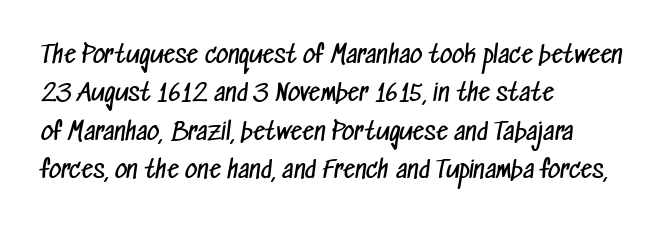
The image shows 24 px text type; set left-aligned, normal line spacing (1.6x), normal letter spacing, not underlined.
